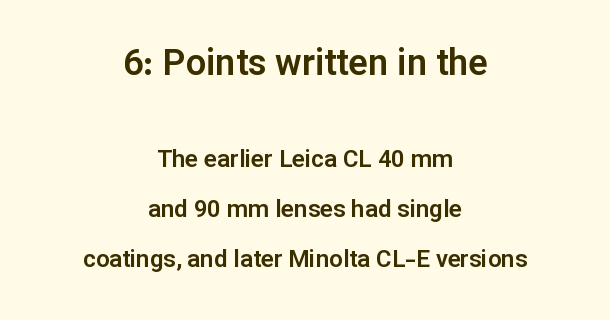
Q: Is the text italic (slanted)? A: No, it is upright.
Q: Is the typeface a serif or a sans-serif typeface? A: Sans-serif.
Q: Is the text underlined? A: No.
Q: How is the paragraph aligned? A: Centered.
Q: Is the spacing between letters normal or unusually wide? A: Normal.
Q: Is the spacing between lines tight, normal or loose? A: Loose.
Q: Which block of text is set in a larger size, the first (top) or the second (bottom)? A: The first (top) one.
Q: Width (condensed, normal, or wide)? A: Normal.
Q: Stroke contrast? A: Low.
Q: x-height? A: Medium.
Q: Monospaced? A: No.
